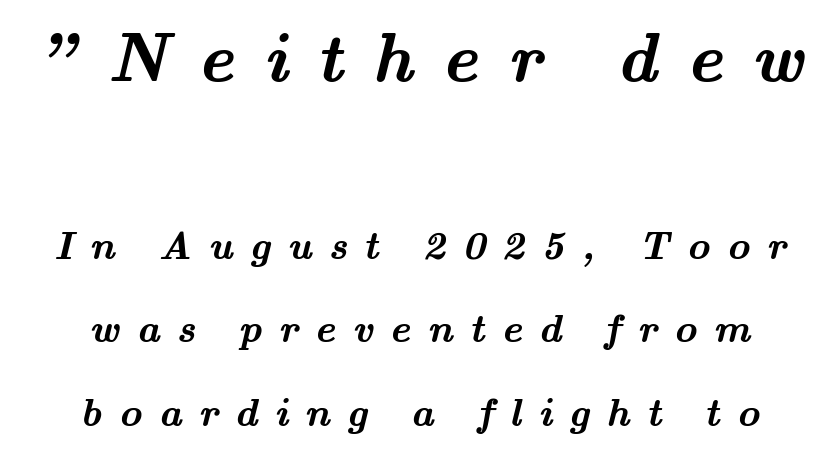
Q: Is the text bold? A: Yes.
Q: Is the typeface a serif or a sans-serif typeface? A: Serif.
Q: Is the text underlined? A: No.
Q: Is the spacing between letters normal or unusually wide? A: Unusually wide.
Q: Is the spacing between lines tight, normal or loose? A: Loose.
Q: Which block of text is set in a larger size, the first (top) or the second (bottom)? A: The first (top) one.
Q: Width (condensed, normal, or wide)? A: Wide.
Q: Stroke contrast? A: Medium.
Q: x-height? A: Small.
Q: Monospaced? A: No.
